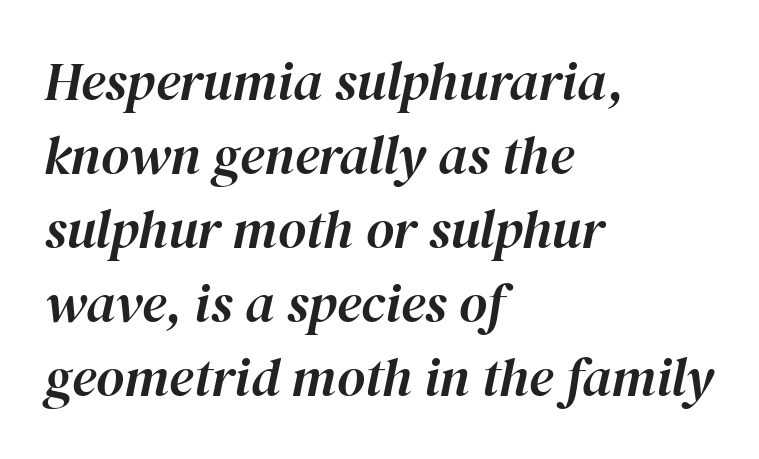
You could not count columns in this text — the font is proportionally spaced. Caption: multi-line text, flush left, ragged right. The block of text has a typical density, with ordinary space between rows. Each row of text sits above clean, open space. The face used here is rendered with its standard letterfit.
